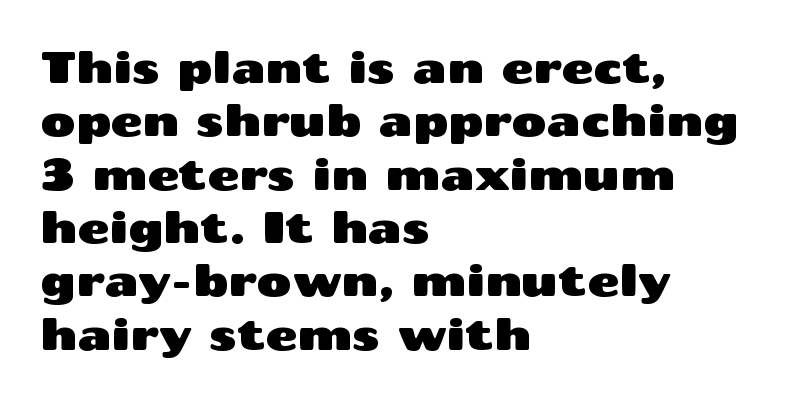
{"serif": "no", "italic": "no", "width": "wide", "stroke_contrast": "medium", "x_height": "medium", "monospaced": "no", "underline": "no", "align": "left", "line_spacing_ratio": 1.24, "letter_spacing": "normal", "letter_spacing_em": 0.0, "glyph_px": 43}
